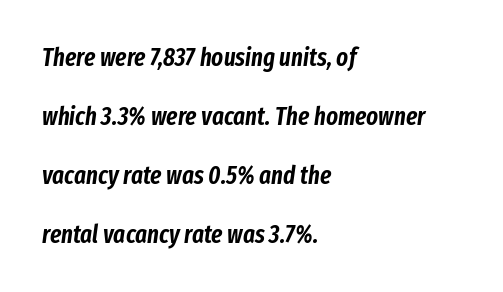
The image shows 25 px text type, italic (leaning right); set left-aligned, loose line spacing (2.36x), normal letter spacing, not underlined.
